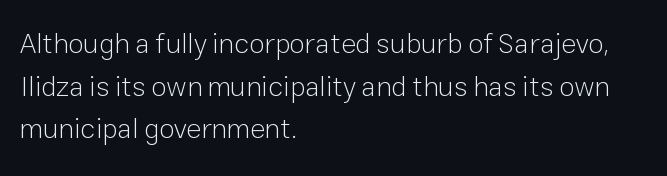
Q: Is the text bold? A: No.
Q: Is the text italic (slanted)? A: No, it is upright.
Q: Is the typeface a serif or a sans-serif typeface? A: Sans-serif.
Q: Is the text underlined? A: No.
Q: How is the paragraph aligned? A: Left-aligned.
Q: Is the spacing between letters normal or unusually wide? A: Normal.
Q: Is the spacing between lines tight, normal or loose? A: Normal.
Q: Width (condensed, normal, or wide)? A: Normal.
Q: Stroke contrast? A: Low.
Q: x-height? A: Medium.
Q: Monospaced? A: No.
